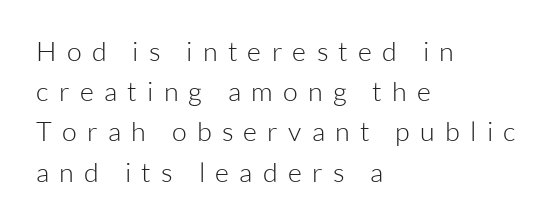
Q: Is the text bold? A: No.
Q: Is the text italic (slanted)? A: No, it is upright.
Q: Is the text underlined? A: No.
Q: How is the paragraph aligned? A: Left-aligned.
Q: Is the spacing between letters normal or unusually wide? A: Unusually wide.
Q: Is the spacing between lines tight, normal or loose? A: Normal.
